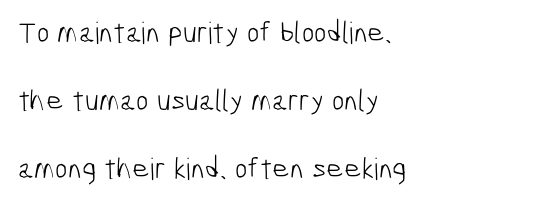
The image shows 30 px light, condensed sans-serif type; set left-aligned, loose line spacing (2.27x), normal letter spacing, not underlined; low stroke contrast and a medium x-height.
